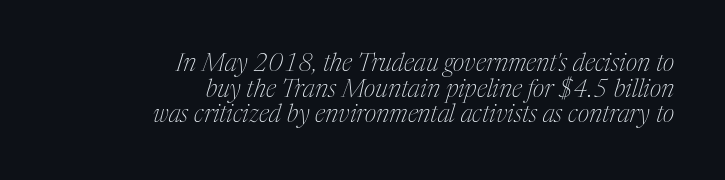
Slanted lettering throughout. This rendering leaves character spacing at its baseline value. Counters stay open thanks to moderate or lighter strokes. Descender tails drop into unmarked territory. The rag falls on the left side of this text block. Students, observe: this is what under-led, compact text looks like.
